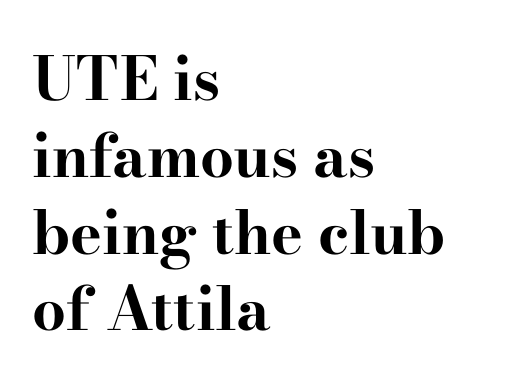
Just letters on the line, the space beneath them empty. Notice how thick the strokes are: this is what a full bold looks like. The letters advance in unequal steps, a hallmark of proportional type. The typography opts for an upright posture over an oblique one. Serif or sans? Serif — the stroke terminals have little feet. Glyph-to-glyph distance matches everyday printed text.
